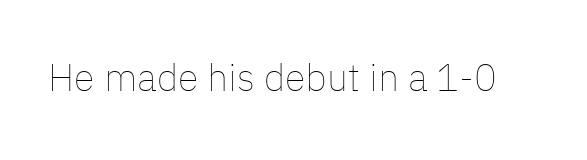
Q: Is the text bold? A: No.
Q: Is the text italic (slanted)? A: No, it is upright.
Q: Is the text underlined? A: No.
Q: Is the spacing between letters normal or unusually wide? A: Normal.
Q: Width (condensed, normal, or wide)? A: Normal.
Q: Stroke contrast? A: Low.
Q: x-height? A: Medium.
Q: Monospaced? A: No.
